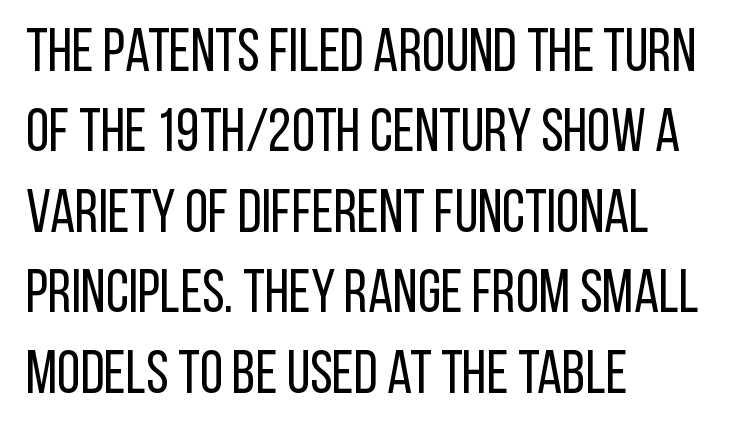
Words float on clear page, feet unadorned. Character widths vary here, with narrow letters taking less room than wide ones. Vertically, the passage feels balanced, rows spaced as you'd expect. Nope, no serifs anywhere on these letters. The typeface has the unassuming heft of standard copy or less. Teacher's note: observe the even left margin — that is flush-left alignment.
